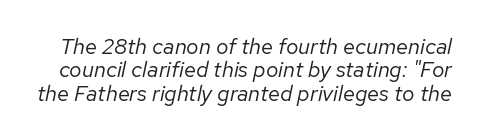
Leading is clearly below the norm, producing a dense column. There's an unmistakable incline to the writing here. The horizontal fit of the characters is conventional and even. The passage shown is not bold in any degree.
